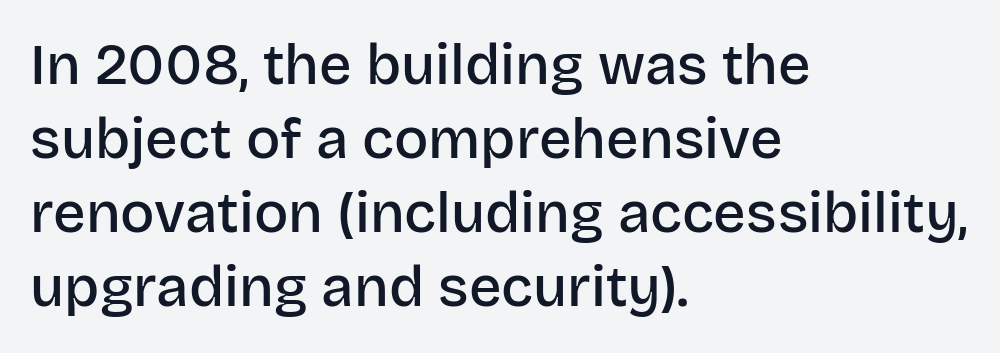
The face used here is rendered with its standard letterfit. Examine the stroke ends and you'll find no serifs. This rendering uses left alignment, leaving the right contour irregular. Each letter keeps its own natural width here, so spacing adapts to shape. The string is rendered with underlining switched off.
